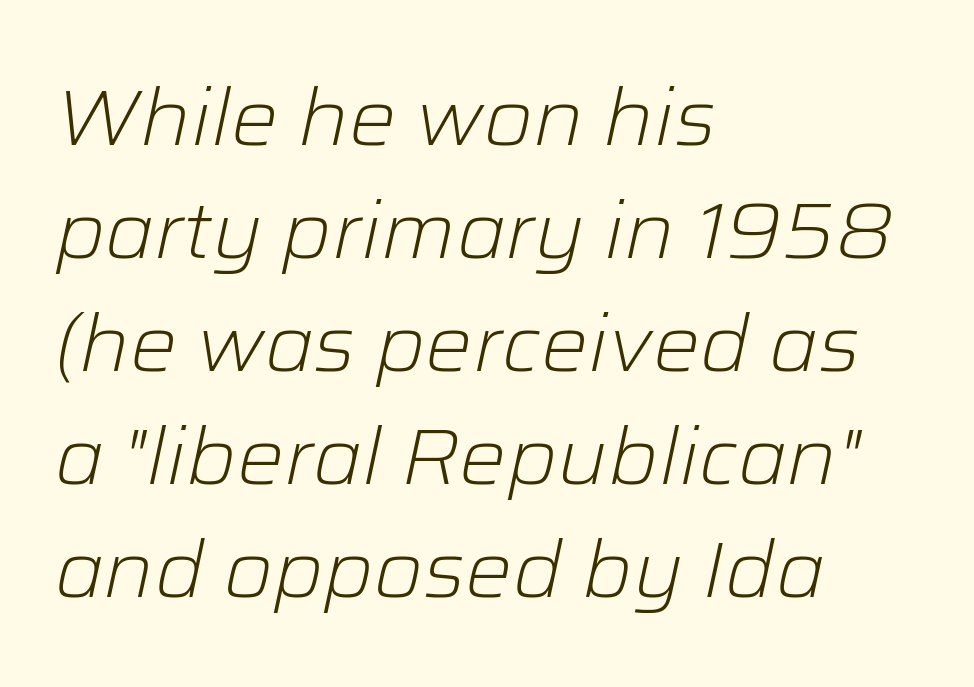
Q: Is the text bold? A: No.
Q: Is the text italic (slanted)? A: Yes, it leans right by about 12 degrees.
Q: Is the text underlined? A: No.
Q: How is the paragraph aligned? A: Left-aligned.
Q: Is the spacing between letters normal or unusually wide? A: Normal.
Q: Is the spacing between lines tight, normal or loose? A: Normal.
Q: Width (condensed, normal, or wide)? A: Normal.
Q: Stroke contrast? A: Low.
Q: x-height? A: Medium.
Q: Monospaced? A: No.
